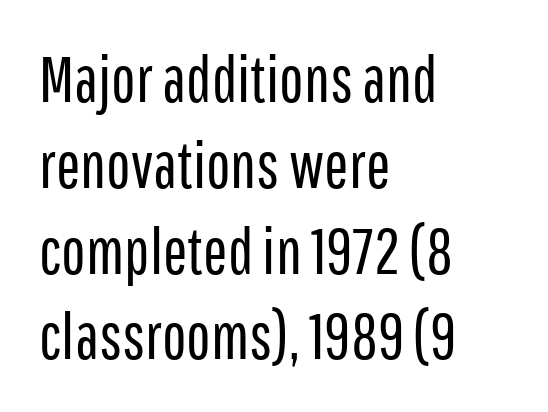
{"serif": "no", "italic": "no", "bold": "no", "weight": "regular", "width": "condensed", "stroke_contrast": "low", "x_height": "medium", "monospaced": "no", "underline": "no", "align": "left", "line_spacing": "normal", "line_spacing_ratio": 1.32, "letter_spacing": "normal", "letter_spacing_em": 0.0, "glyph_px": 65}
